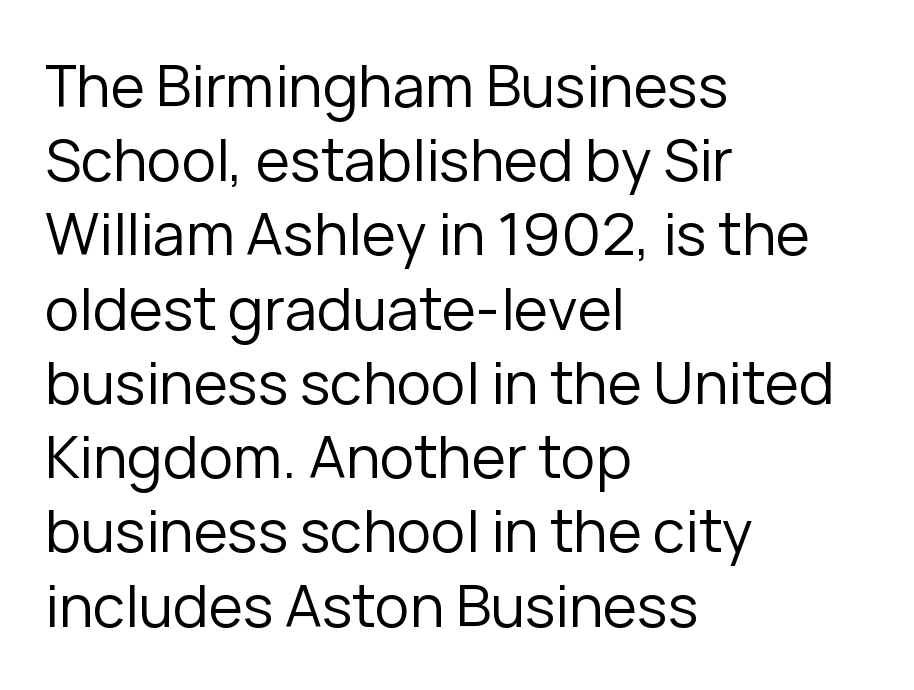
The image shows 58 px regular-weight sans-serif type, upright; set left-aligned, normal line spacing (1.28x), normal letter spacing, not underlined; low stroke contrast and a medium x-height.
